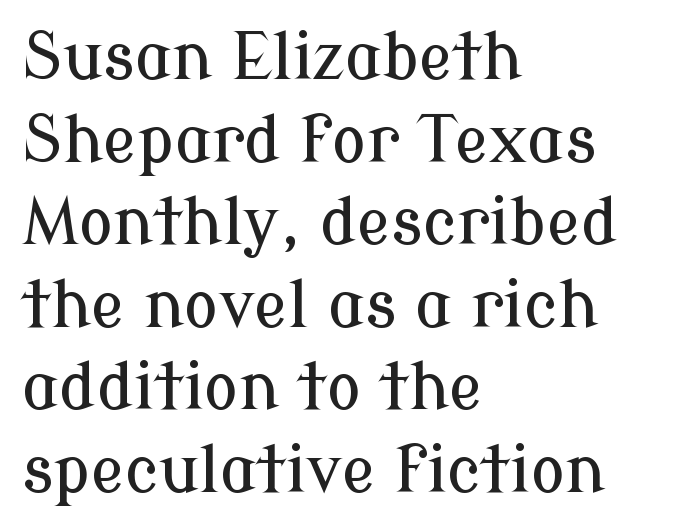
{"serif": "yes", "italic": "no", "width": "normal", "stroke_contrast": "low", "x_height": "medium", "monospaced": "no", "underline": "no", "align": "left", "line_spacing": "normal", "line_spacing_ratio": 1.29, "letter_spacing": "normal", "letter_spacing_em": 0.0, "glyph_px": 64}
